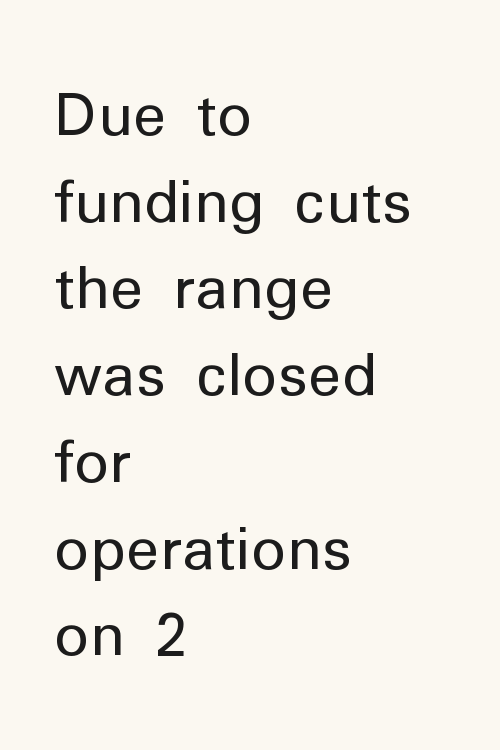
Casual observation: everything's shoved over to the left. The designer left line spacing at the default. The font is comparable to plain body text, perhaps lighter. What kind of face is this? One without serifs — a sans.
